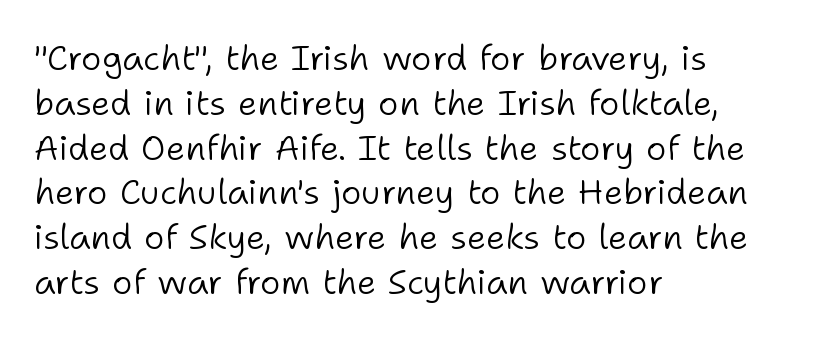
Q: Is the text bold? A: No.
Q: Is the text italic (slanted)? A: No, it is upright.
Q: Is the typeface a serif or a sans-serif typeface? A: Sans-serif.
Q: Is the text underlined? A: No.
Q: How is the paragraph aligned? A: Left-aligned.
Q: Is the spacing between letters normal or unusually wide? A: Normal.
Q: Is the spacing between lines tight, normal or loose? A: Normal.
Q: Width (condensed, normal, or wide)? A: Normal.
Q: Stroke contrast? A: Low.
Q: x-height? A: Medium.
Q: Monospaced? A: No.
